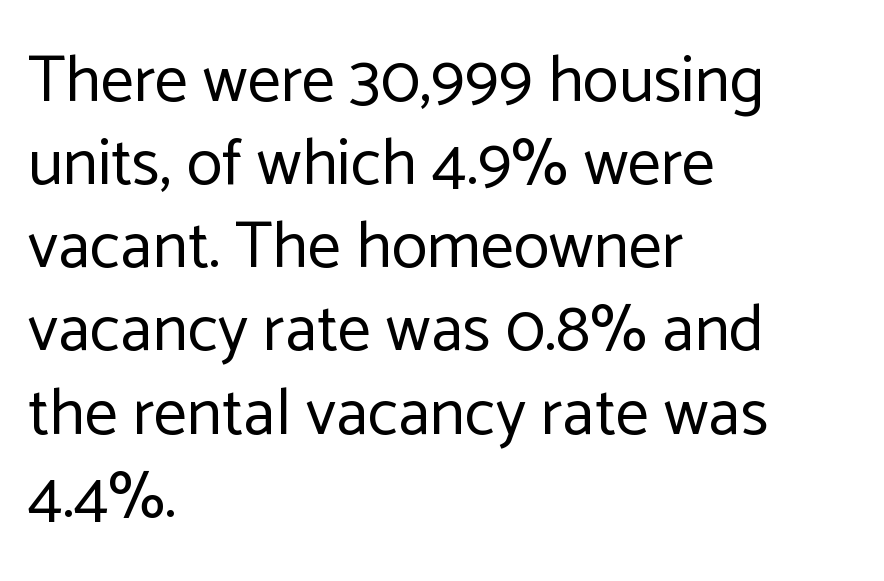
Q: Is the text bold? A: No.
Q: Is the text italic (slanted)? A: No, it is upright.
Q: Is the typeface a serif or a sans-serif typeface? A: Sans-serif.
Q: Is the text underlined? A: No.
Q: How is the paragraph aligned? A: Left-aligned.
Q: Is the spacing between letters normal or unusually wide? A: Normal.
Q: Is the spacing between lines tight, normal or loose? A: Normal.
Q: Width (condensed, normal, or wide)? A: Normal.
Q: Stroke contrast? A: Low.
Q: x-height? A: Medium.
Q: Monospaced? A: No.
